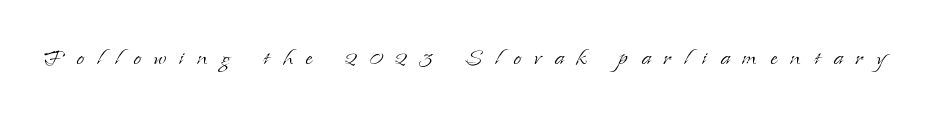
Glyph-to-glyph distance is far greater than everyday printed text. Clear beneath every line of the passage. Weight: regular or lighter.
